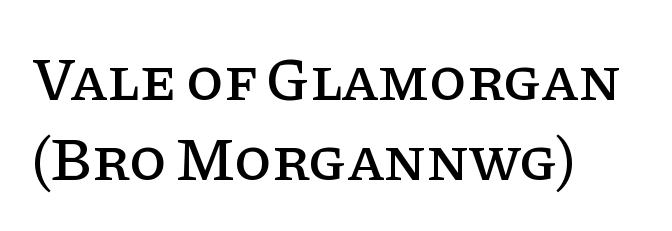
Q: Is the text italic (slanted)? A: No, it is upright.
Q: Is the typeface a serif or a sans-serif typeface? A: Serif.
Q: Is the text underlined? A: No.
Q: How is the paragraph aligned? A: Left-aligned.
Q: Is the spacing between letters normal or unusually wide? A: Normal.
Q: Is the spacing between lines tight, normal or loose? A: Normal.
Q: Width (condensed, normal, or wide)? A: Normal.
Q: Stroke contrast? A: Low.
Q: x-height? A: Large.
Q: Monospaced? A: No.
